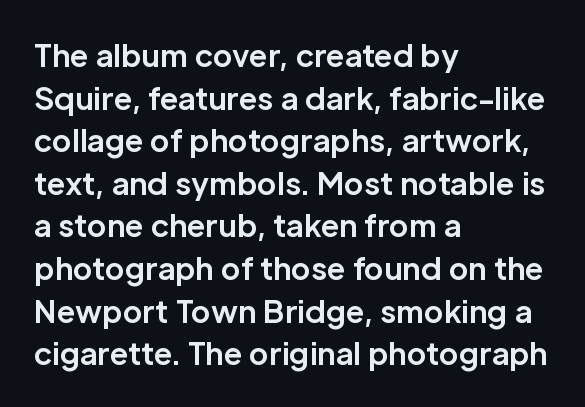
Q: Is the text bold? A: Yes.
Q: Is the text italic (slanted)? A: No, it is upright.
Q: Is the typeface a serif or a sans-serif typeface? A: Sans-serif.
Q: Is the text underlined? A: No.
Q: How is the paragraph aligned? A: Left-aligned.
Q: Is the spacing between letters normal or unusually wide? A: Normal.
Q: Is the spacing between lines tight, normal or loose? A: Normal.
Q: Width (condensed, normal, or wide)? A: Normal.
Q: Stroke contrast? A: Low.
Q: x-height? A: Medium.
Q: Monospaced? A: No.
